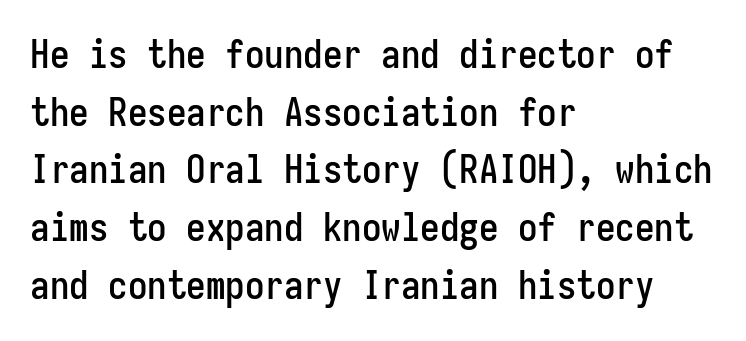
{"serif": "no", "italic": "no", "width": "condensed", "stroke_contrast": "low", "x_height": "medium", "monospaced": "yes", "underline": "no", "align": "left", "line_spacing": "normal", "line_spacing_ratio": 1.48, "letter_spacing": "normal", "letter_spacing_em": 0.0, "glyph_px": 39}
